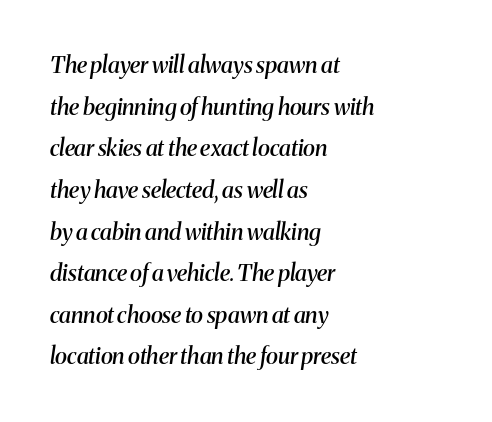
Q: Is the text bold? A: Semi-bold.
Q: Is the text italic (slanted)? A: Yes, it leans right by about 8 degrees.
Q: Is the text underlined? A: No.
Q: How is the paragraph aligned? A: Left-aligned.
Q: Is the spacing between letters normal or unusually wide? A: Normal.
